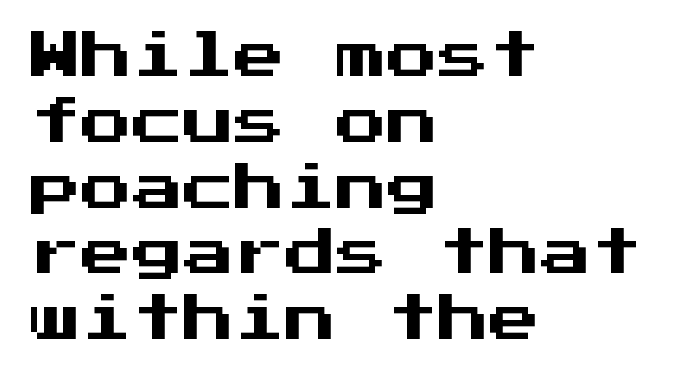
The typeface chosen for these lines omits serifs. The baseline area is clear. These lines sit exactly where default settings would place them. Compared with a centered layout, this one pins lines to the left instead. The tracking reads as untouched default to a designer's eye.
